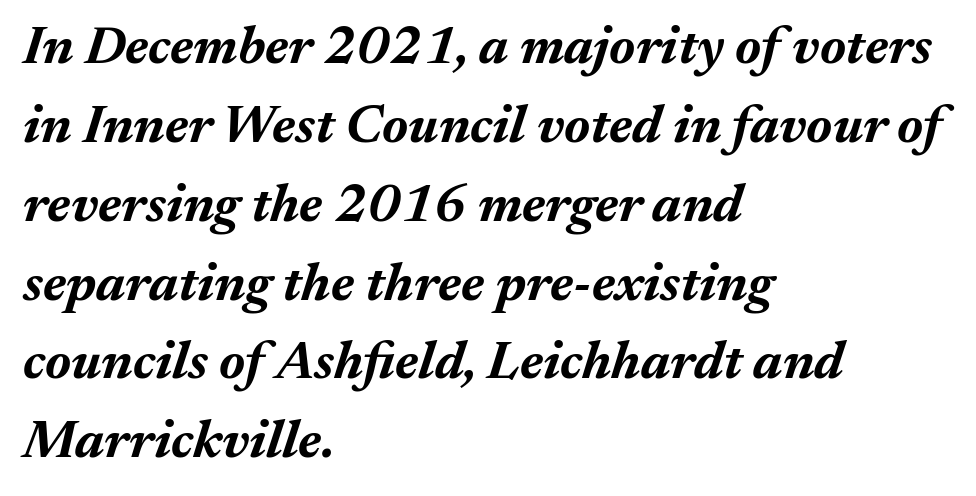
Words appear dense and cohesive because spacing is normal. Style check: oblique. Rule under the text: the space is simply empty. The rows are spaced the way most documents space them. The letters advance in unequal steps, a hallmark of proportional type.
